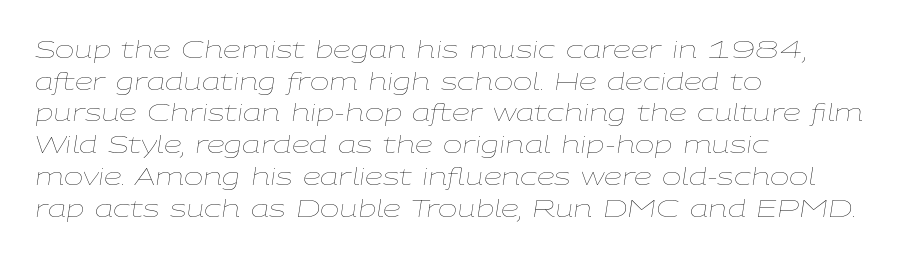
The image shows 23 px text type, italic (leaning right); set left-aligned, normal line spacing (1.38x), normal letter spacing, not underlined.
